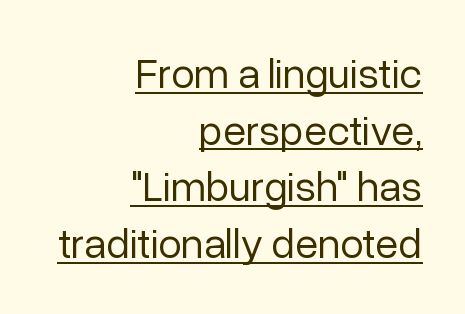
Q: Is the text bold? A: No.
Q: Is the text italic (slanted)? A: No, it is upright.
Q: Is the typeface a serif or a sans-serif typeface? A: Sans-serif.
Q: Is the text underlined? A: Yes.
Q: How is the paragraph aligned? A: Right-aligned.
Q: Is the spacing between letters normal or unusually wide? A: Normal.
Q: Is the spacing between lines tight, normal or loose? A: Normal.
Q: Width (condensed, normal, or wide)? A: Normal.
Q: Stroke contrast? A: Low.
Q: x-height? A: Medium.
Q: Monospaced? A: No.
